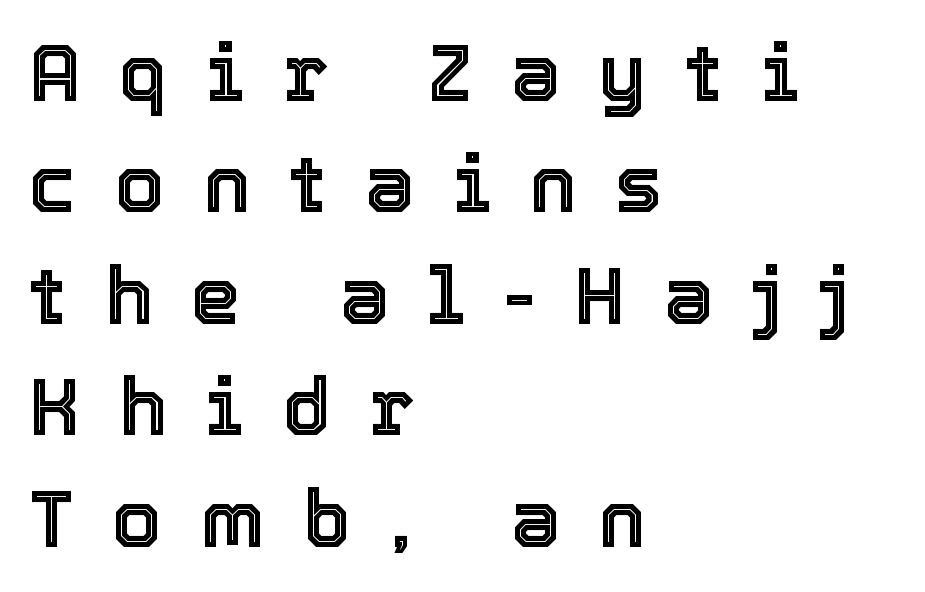
The image shows 79 px text type, upright; set left-aligned, normal line spacing (1.41x), unusually wide letter spacing (+0.49 em), not underlined; a medium x-height.
